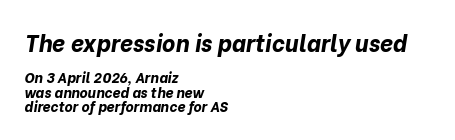
{"italic": "yes", "lean": "right", "slant_degrees": 10, "bold": "yes", "underline": "no", "align": "left", "line_spacing": "tight", "line_spacing_ratio": 1.03, "letter_spacing": "normal", "letter_spacing_em": 0.0, "larger_block": "first", "size_ratio": 1.64, "glyph_px": 23}
